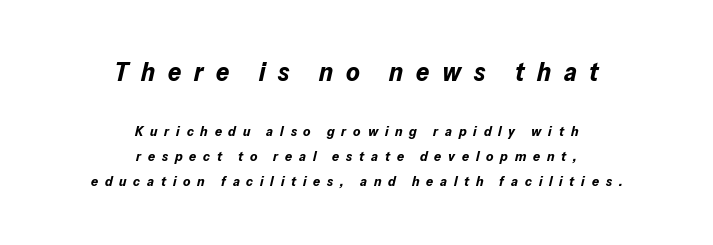
{"italic": "yes", "lean": "right", "slant_degrees": 13, "bold": "yes", "underline": "no", "align": "center", "line_spacing_ratio": 1.78, "letter_spacing": "wide", "letter_spacing_em": 0.49, "larger_block": "first", "size_ratio": 1.86, "glyph_px": 26}
